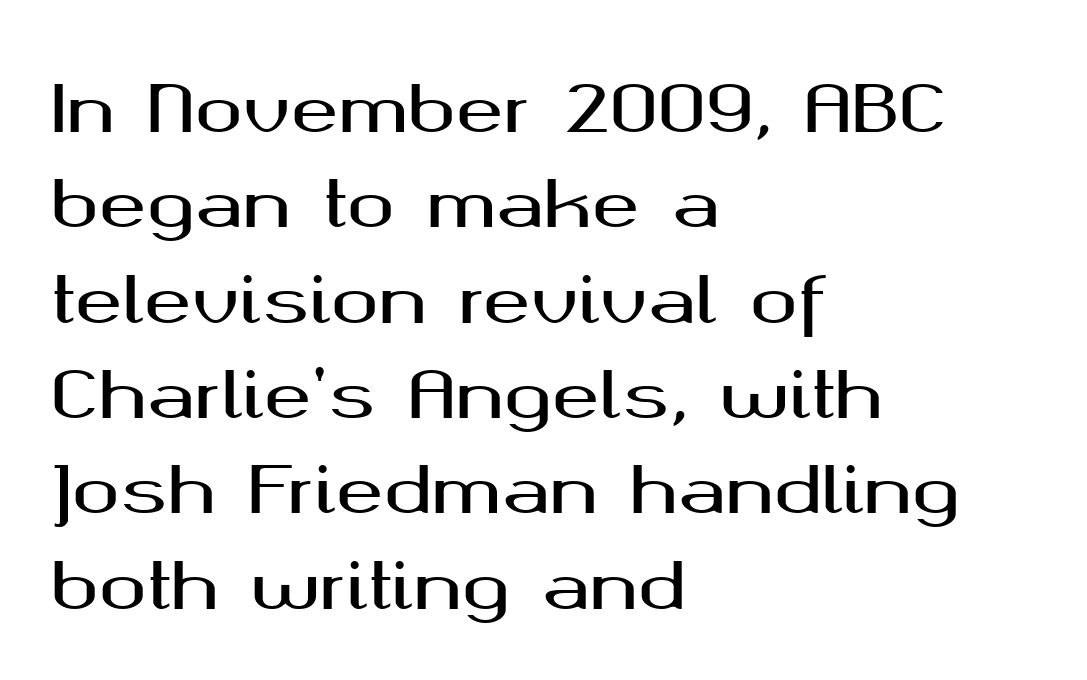
Line spacing here is normal. The passage shown is not underscored anywhere. The letters stand upright; this is a roman face. Unlike a traditional serif, this face leaves its strokes unadorned. The lines are quadded left.
